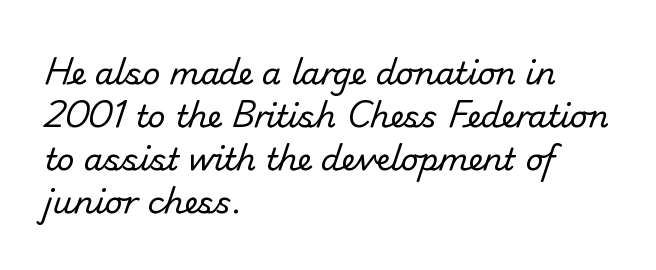
Rule under the text: the space is simply empty. This rendering uses left alignment, leaving the right contour irregular. Type style note: lacks serifs. Tracking value appears to be zero — textbook default spacing. Successive baselines arrive at the customary interval.
